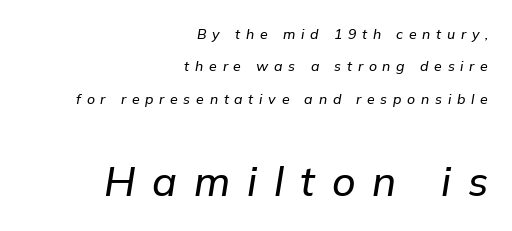
The ragged edge is on the left, which tells us the setting is flush right. When letters slant like this, we call the style italic. Do the characters align in a grid? No, the font is proportional. Display-style spreading of the glyphs; the letterfit is very open.
